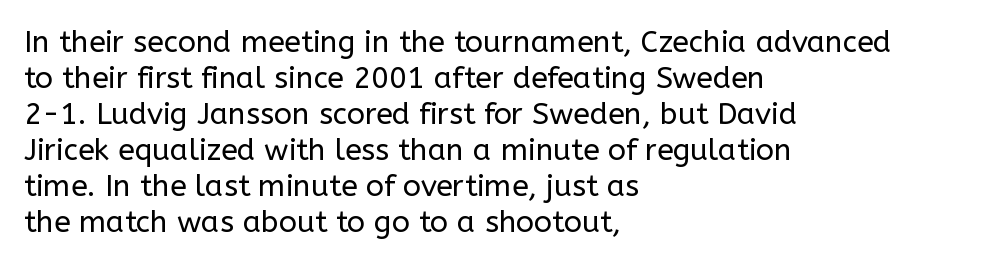
{"serif": "no", "italic": "no", "bold": "no", "weight": "regular", "width": "normal", "stroke_contrast": "low", "x_height": "medium", "monospaced": "no", "underline": "no", "align": "left", "line_spacing_ratio": 1.2, "letter_spacing": "normal", "letter_spacing_em": 0.0, "glyph_px": 30}
